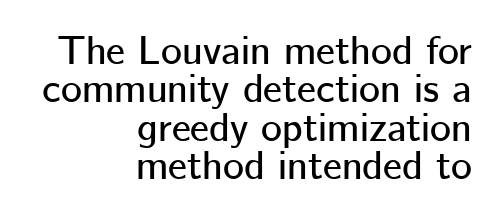
The image shows 40 px sans-serif type, upright; set right-aligned, tight line spacing (0.96x), normal letter spacing, not underlined; low stroke contrast and a medium x-height.
